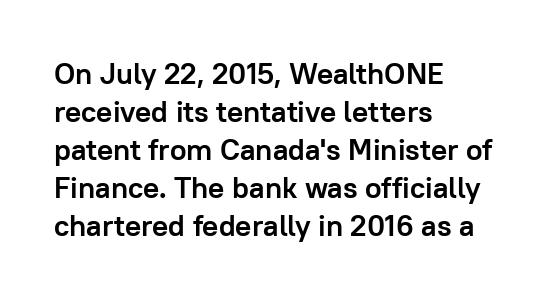
The image shows 30 px semibold sans-serif type, upright; set left-aligned, normal line spacing (1.27x), normal letter spacing, not underlined; low stroke contrast and a medium x-height.
